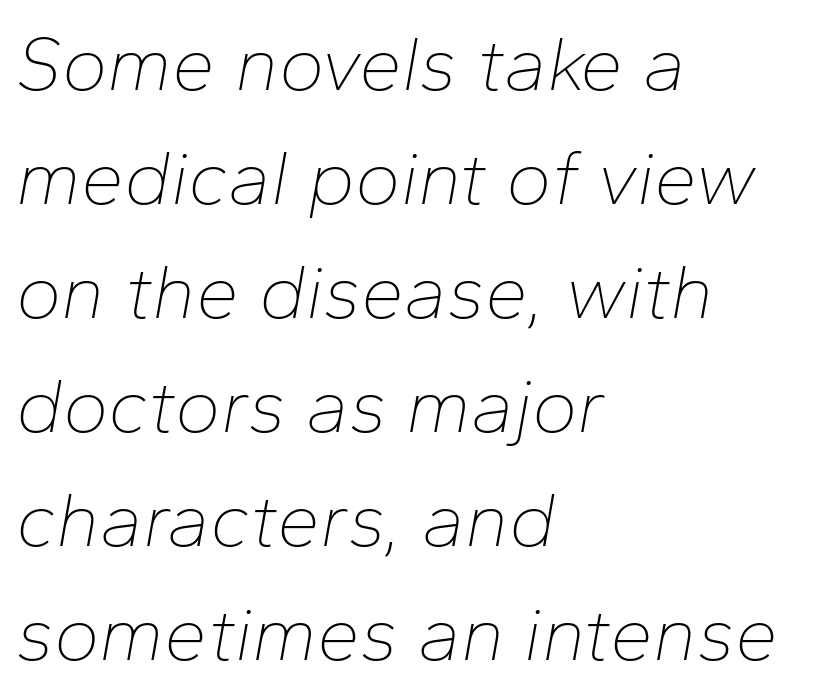
{"italic": "yes", "lean": "right", "slant_degrees": 10, "bold": "no", "weight": "thin", "width": "normal", "stroke_contrast": "low", "x_height": "medium", "monospaced": "no", "underline": "no", "align": "left", "line_spacing": "normal", "line_spacing_ratio": 1.48, "letter_spacing": "normal", "letter_spacing_em": 0.0, "glyph_px": 77}
